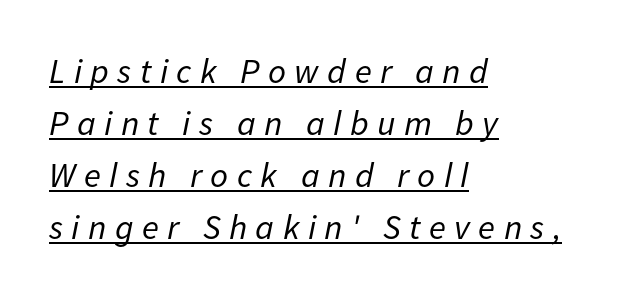
Q: Is the text bold? A: No.
Q: Is the text italic (slanted)? A: Yes, it leans right by about 11 degrees.
Q: Is the text underlined? A: Yes.
Q: How is the paragraph aligned? A: Left-aligned.
Q: Is the spacing between letters normal or unusually wide? A: Unusually wide.
Q: Is the spacing between lines tight, normal or loose? A: Normal.
Q: Width (condensed, normal, or wide)? A: Normal.
Q: Stroke contrast? A: Low.
Q: x-height? A: Medium.
Q: Monospaced? A: No.
